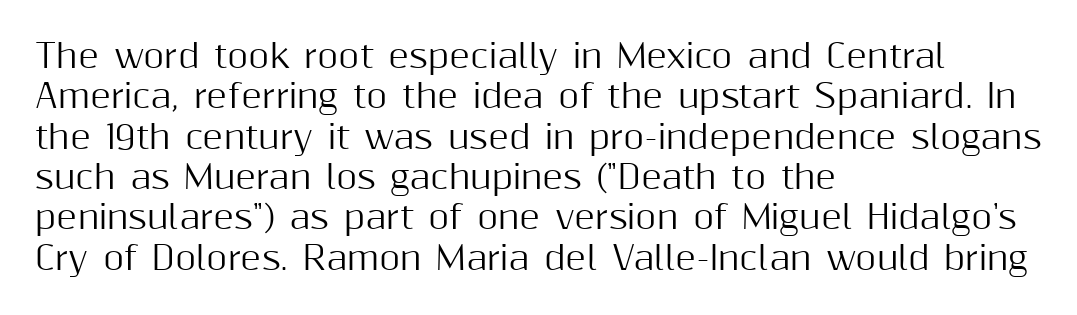
Q: Is the text italic (slanted)? A: No, it is upright.
Q: Is the typeface a serif or a sans-serif typeface? A: Sans-serif.
Q: Is the text underlined? A: No.
Q: How is the paragraph aligned? A: Left-aligned.
Q: Is the spacing between letters normal or unusually wide? A: Normal.
Q: Is the spacing between lines tight, normal or loose? A: Normal.
Q: Width (condensed, normal, or wide)? A: Normal.
Q: Stroke contrast? A: Medium.
Q: x-height? A: Medium.
Q: Monospaced? A: No.
